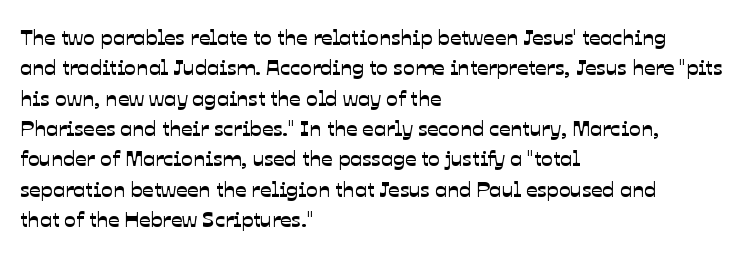
Q: Is the text underlined? A: No.
Q: How is the paragraph aligned? A: Left-aligned.
Q: Is the spacing between letters normal or unusually wide? A: Normal.
Q: Is the spacing between lines tight, normal or loose? A: Normal.
